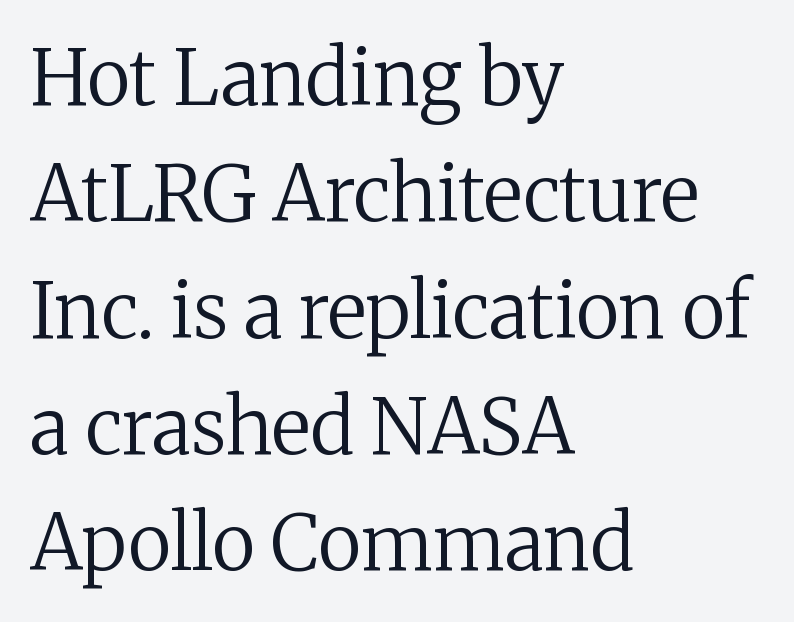
Horizontal alignment here is leftward, the default for most running prose. The face used here is proportionally spaced, like ordinary book or web type. Anything drawn beneath the words? Only blank space. Does the type have serifs? Yes, each stem ends in a small foot. Italic? Not at all — the glyphs are vertical. The weight would be labelled regular, book, light, or lighter still.
